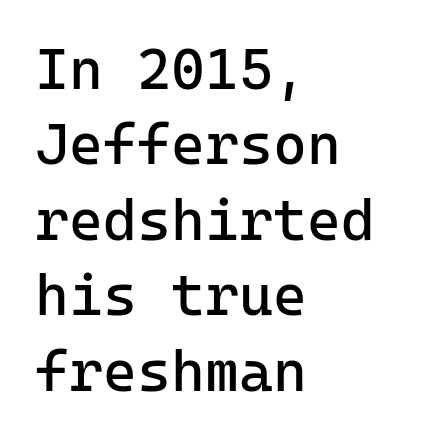
Q: Is the text bold? A: No.
Q: Is the text italic (slanted)? A: No, it is upright.
Q: Is the typeface a serif or a sans-serif typeface? A: Sans-serif.
Q: Is the text underlined? A: No.
Q: How is the paragraph aligned? A: Left-aligned.
Q: Is the spacing between letters normal or unusually wide? A: Normal.
Q: Is the spacing between lines tight, normal or loose? A: Normal.
Q: Width (condensed, normal, or wide)? A: Normal.
Q: Stroke contrast? A: Low.
Q: x-height? A: Medium.
